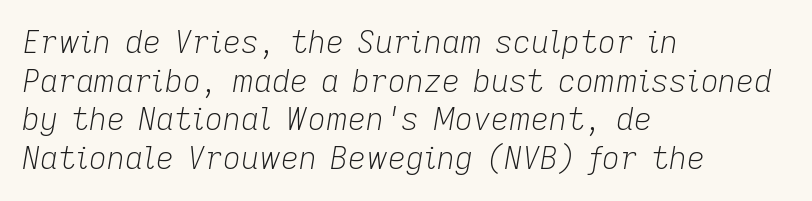
The passage shown is not underscored anywhere. The passage is arranged the way most books set body copy — flush left. This is oblique type, the kind used for emphasis or titles. Note the varied advance widths — an 'i' is clearly narrower than an 'm'. If you measured baseline to baseline, you'd find a middling distance. The type is set solid horizontally, with unmodified tracking.
